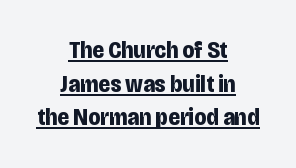
Q: Is the text bold? A: Yes.
Q: Is the text italic (slanted)? A: No, it is upright.
Q: Is the text underlined? A: Yes.
Q: How is the paragraph aligned? A: Centered.
Q: Is the spacing between letters normal or unusually wide? A: Normal.
Q: Is the spacing between lines tight, normal or loose? A: Normal.
